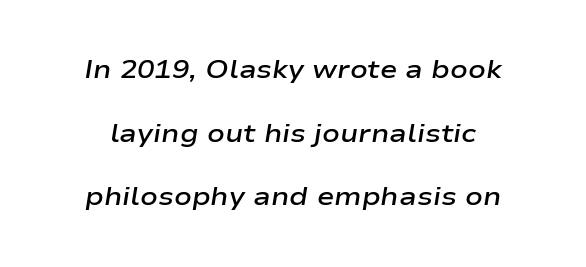
{"italic": "yes", "lean": "right", "slant_degrees": 9, "bold": "semi", "underline": "no", "line_spacing": "loose", "line_spacing_ratio": 2.45, "letter_spacing": "normal", "letter_spacing_em": 0.0, "glyph_px": 26}
